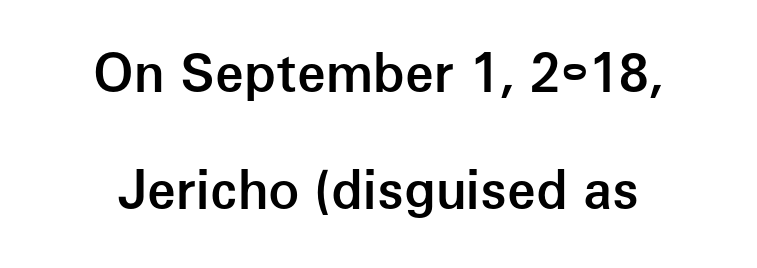
One glance says open: line gaps are wider than usual. The rendering uses natural spacing where letterforms have individual widths. Compared with an ordinary text face, these strokes are moderately heavier — a semibold. The gap between lines stays unmarked. The font's upright variant was chosen for this text.
